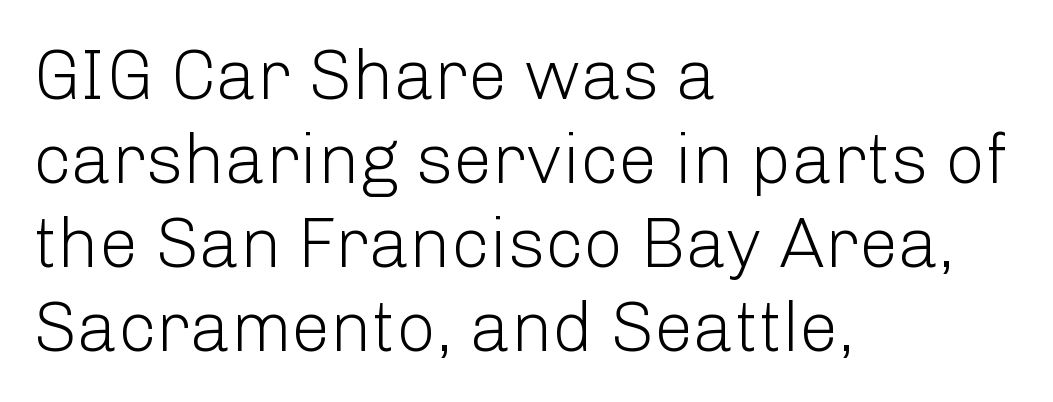
The image shows 70 px light sans-serif type, upright; set left-aligned, line spacing 1.2x, normal letter spacing, not underlined; low stroke contrast and a medium x-height.
